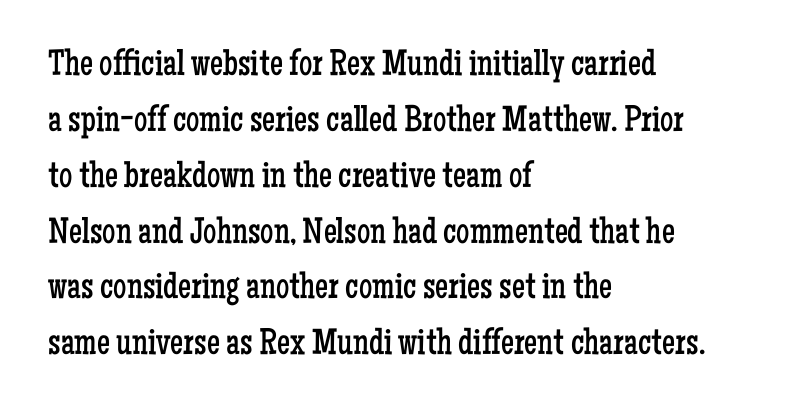
{"serif": "yes", "italic": "no", "bold": "no", "weight": "regular", "width": "condensed", "stroke_contrast": "low", "x_height": "medium", "monospaced": "no", "underline": "no", "align": "left", "line_spacing": "normal", "line_spacing_ratio": 1.51, "letter_spacing": "normal", "letter_spacing_em": 0.0, "glyph_px": 37}
